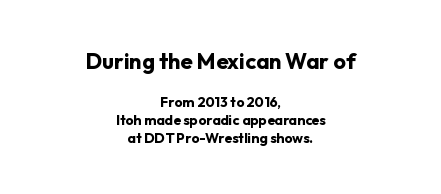
Q: Is the text bold? A: Yes.
Q: Is the text italic (slanted)? A: No, it is upright.
Q: Is the text underlined? A: No.
Q: How is the paragraph aligned? A: Centered.
Q: Is the spacing between letters normal or unusually wide? A: Normal.
Q: Is the spacing between lines tight, normal or loose? A: Normal.
Q: Which block of text is set in a larger size, the first (top) or the second (bottom)? A: The first (top) one.
